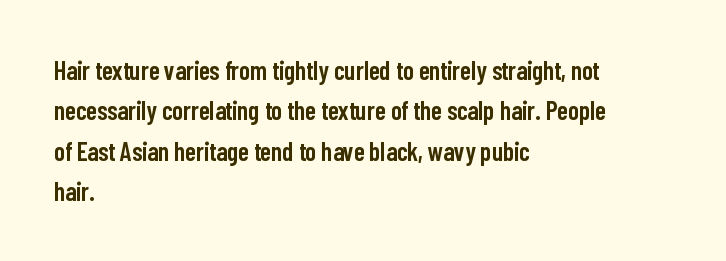
The image shows 26 px text type, upright; set left-aligned, normal line spacing (1.55x), normal letter spacing, not underlined.
